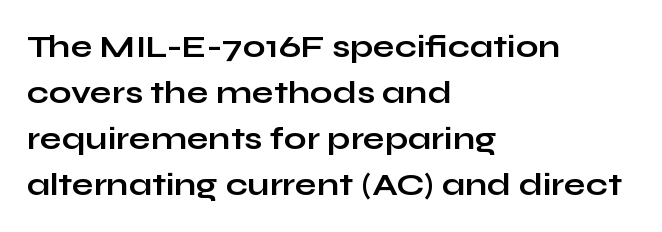
The image shows 32 px bold, wide sans-serif type, upright; set left-aligned, normal line spacing (1.44x), normal letter spacing, not underlined; low stroke contrast and a medium x-height.
